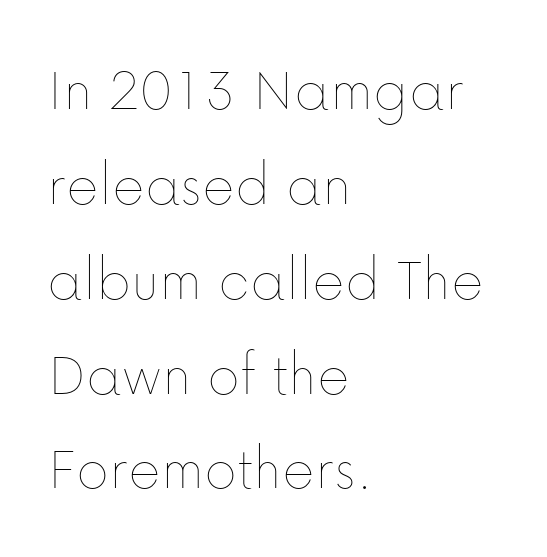
The image shows 62 px thin type, upright; set left-aligned, normal line spacing (1.53x), normal letter spacing, not underlined; low stroke contrast and a medium x-height.
